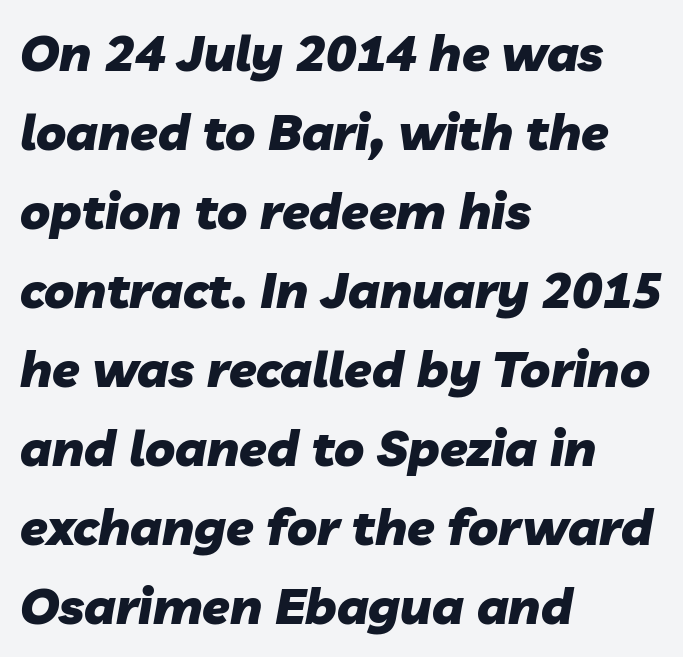
The space directly below the letters is spotless. The typography opts for an oblique posture over an upright one. One-word summary of the alignment: left. Heft: maximum for text — a bold. Regular leading. Characters follow at the spacing the type designer built in.
